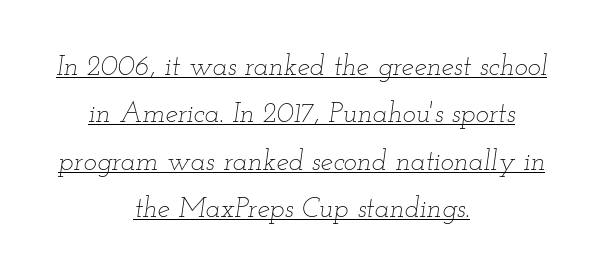
This sample has the flowing, uneven cadence of proportional lettering. Quick note: underline on. Nobody touched the tracking dial on this one. Where is the straight margin? There isn't one; the lines are centered.
